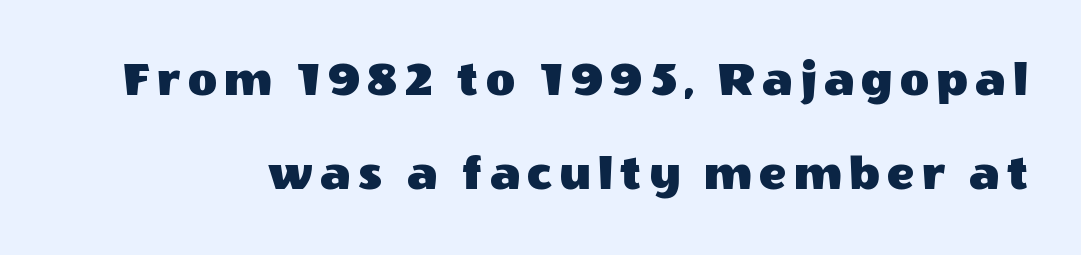
Q: Is the text italic (slanted)? A: No, it is upright.
Q: Is the typeface a serif or a sans-serif typeface? A: Sans-serif.
Q: Is the text underlined? A: No.
Q: Width (condensed, normal, or wide)? A: Normal.
Q: x-height? A: Large.
Q: Monospaced? A: No.
